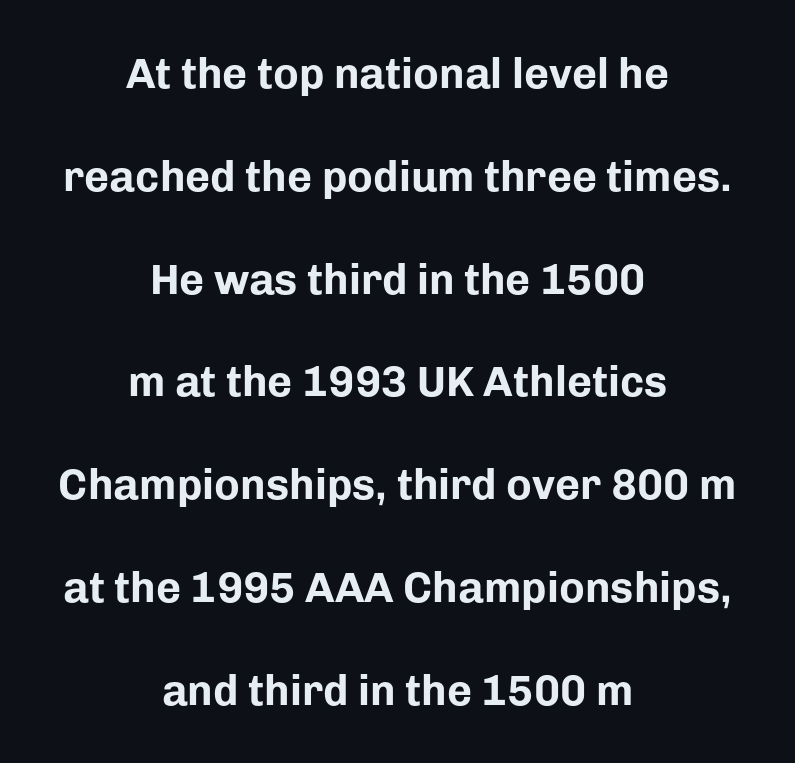
The image shows 43 px bold sans-serif type, upright; set centered, loose line spacing (2.39x), normal letter spacing, not underlined; low stroke contrast and a medium x-height.
